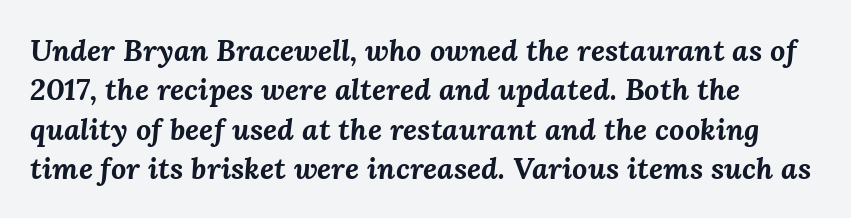
{"italic": "yes", "lean": "right", "slant_degrees": 3, "bold": "yes", "weight": "bold", "width": "normal", "stroke_contrast": "medium", "x_height": "medium", "monospaced": "no", "underline": "no", "align": "left", "line_spacing": "normal", "line_spacing_ratio": 1.31, "letter_spacing": "normal", "letter_spacing_em": 0.0, "glyph_px": 30}
